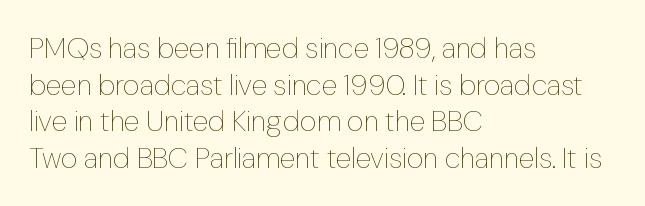
{"italic": "no", "bold": "no", "weight": "thin", "width": "normal", "stroke_contrast": "low", "x_height": "medium", "monospaced": "no", "underline": "no", "align": "left", "line_spacing": "normal", "line_spacing_ratio": 1.26, "letter_spacing": "normal", "letter_spacing_em": 0.0, "glyph_px": 29}
